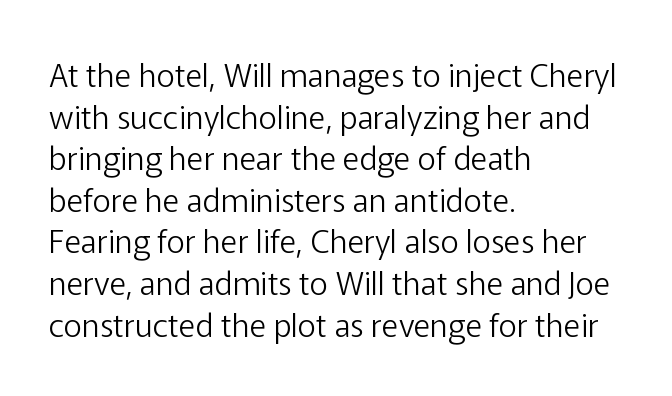
Q: Is the text bold? A: No.
Q: Is the text italic (slanted)? A: No, it is upright.
Q: Is the typeface a serif or a sans-serif typeface? A: Sans-serif.
Q: Is the text underlined? A: No.
Q: How is the paragraph aligned? A: Left-aligned.
Q: Is the spacing between letters normal or unusually wide? A: Normal.
Q: Is the spacing between lines tight, normal or loose? A: Normal.
Q: Width (condensed, normal, or wide)? A: Normal.
Q: Stroke contrast? A: Low.
Q: x-height? A: Medium.
Q: Monospaced? A: No.
